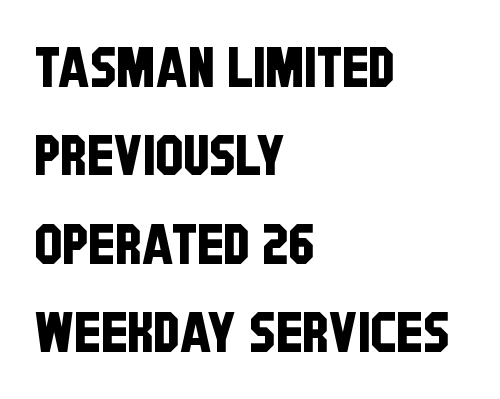
Standard letterfit; no display-style spreading of the glyphs. Normally led — the rows are evenly, conventionally spaced. A classic flush-left, rag-right setting is used for this passage. Grotesque or geometric, the face here clearly has no serifs. Here the designer chose a conventional face with non-uniform glyph widths.
